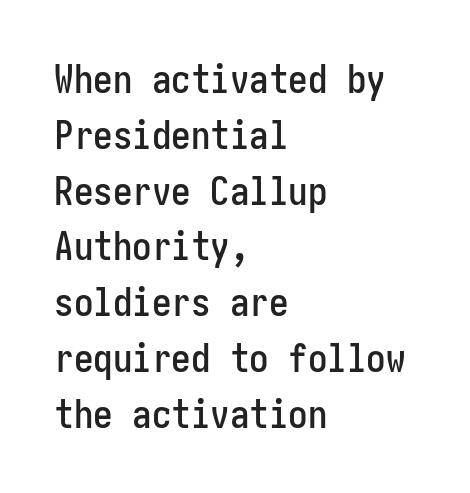
{"serif": "no", "italic": "no", "width": "condensed", "stroke_contrast": "low", "x_height": "medium", "underline": "no", "align": "left", "line_spacing": "normal", "line_spacing_ratio": 1.43, "letter_spacing": "normal", "letter_spacing_em": 0.0, "glyph_px": 39}
